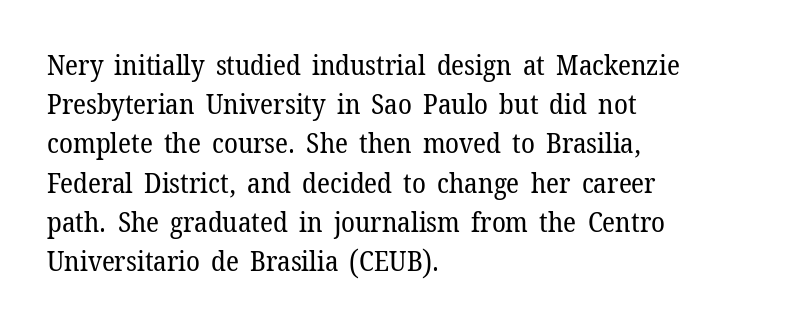
{"serif": "yes", "italic": "no", "bold": "no", "weight": "regular", "width": "normal", "stroke_contrast": "low", "x_height": "medium", "monospaced": "no", "underline": "no", "align": "left", "line_spacing": "normal", "line_spacing_ratio": 1.4, "letter_spacing": "normal", "letter_spacing_em": 0.0, "glyph_px": 28}
